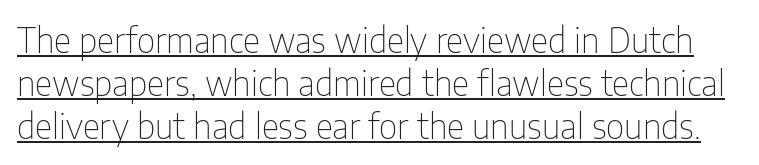
Is there an underline? Yes — a line sits under the letters. This sample uses an upright cut, with every glyph sitting square on the baseline. Do the characters align in a grid? No, the font is proportional. Line spacing here is normal. The font sits on the lighter half of the weight spectrum, regular included. A typesetter would label this face a sans.
